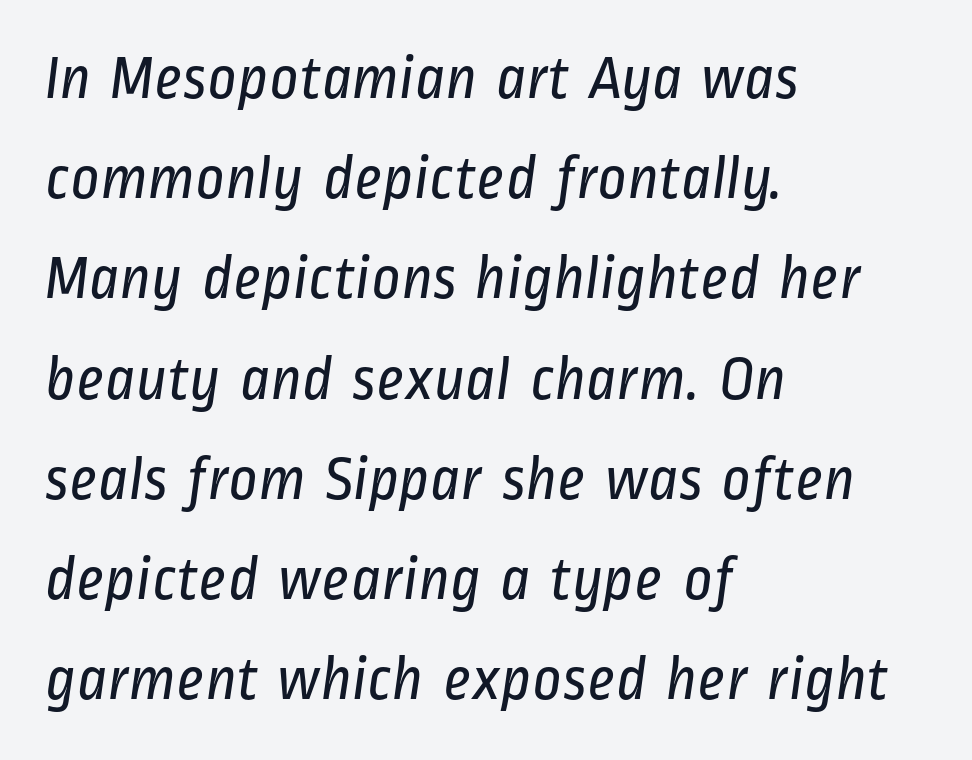
The setting favours the left margin, as ordinary paragraphs usually do. This rendering leaves character spacing at its baseline value. The font sits on the lighter half of the weight spectrum, regular included. Is this a fixed-width face? No — the glyphs have proportional, varying widths. In terms of leading, this rendering sits right in the middle.
